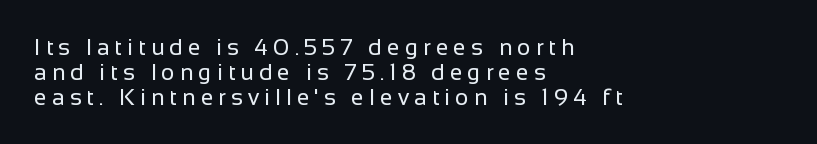
Q: Is the text bold? A: No.
Q: Is the text italic (slanted)? A: No, it is upright.
Q: Is the text underlined? A: No.
Q: How is the paragraph aligned? A: Left-aligned.
Q: Is the spacing between letters normal or unusually wide? A: Unusually wide.
Q: Is the spacing between lines tight, normal or loose? A: Tight.
